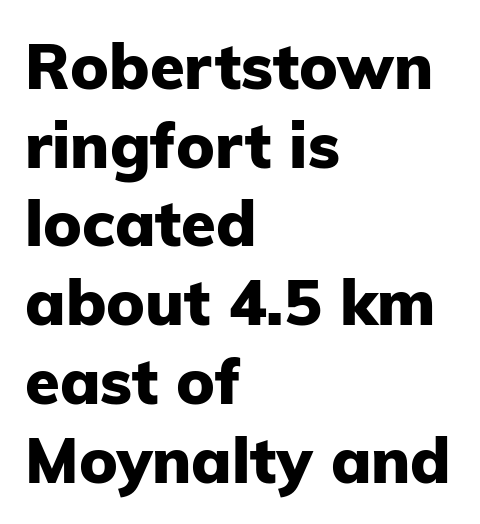
The image shows 63 px heavy sans-serif type, upright; set left-aligned, normal line spacing (1.25x), normal letter spacing, not underlined; low stroke contrast and a medium x-height.
